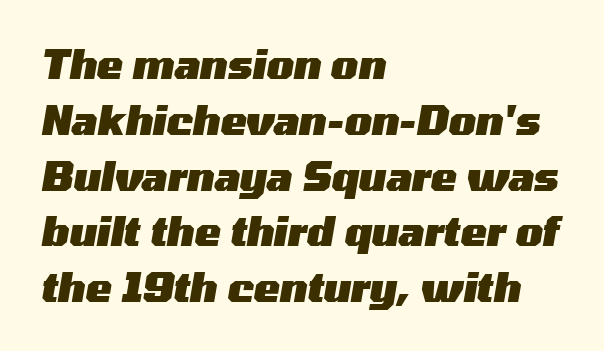
{"italic": "yes", "lean": "right", "slant_degrees": 10, "bold": "yes", "weight": "heavy", "width": "wide", "stroke_contrast": "medium", "x_height": "medium", "monospaced": "no", "underline": "no", "align": "left", "line_spacing": "normal", "line_spacing_ratio": 1.43, "letter_spacing": "normal", "letter_spacing_em": 0.0, "glyph_px": 39}
